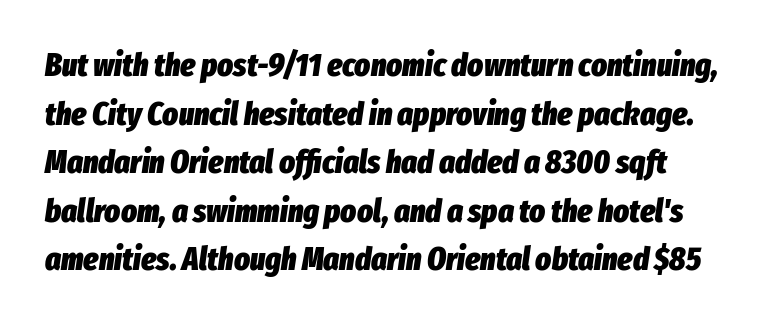
{"italic": "yes", "lean": "right", "slant_degrees": 8, "bold": "yes", "weight": "heavy", "width": "condensed", "stroke_contrast": "low", "x_height": "medium", "monospaced": "no", "underline": "no", "line_spacing": "normal", "line_spacing_ratio": 1.47, "letter_spacing": "normal", "letter_spacing_em": 0.0, "glyph_px": 33}
